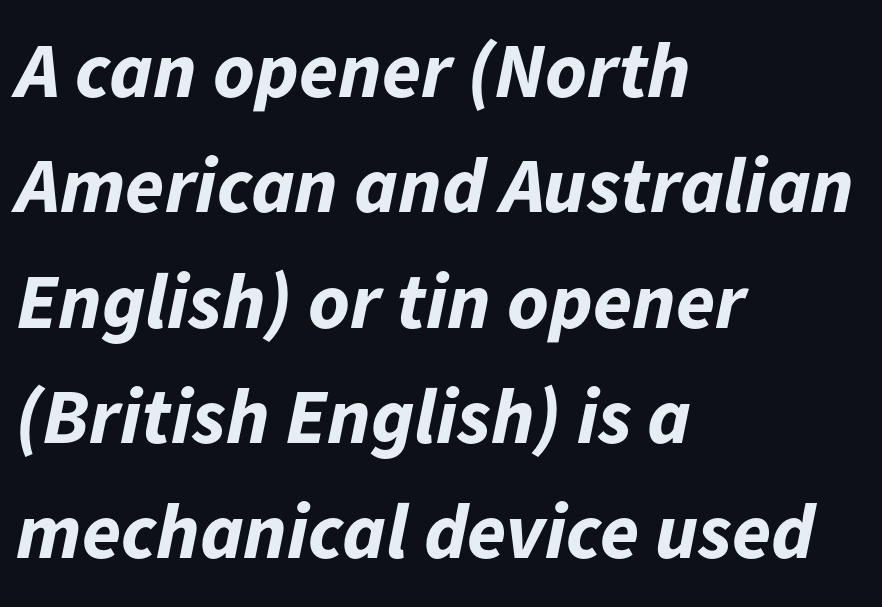
{"italic": "yes", "lean": "right", "slant_degrees": 11, "bold": "yes", "weight": "bold", "width": "normal", "stroke_contrast": "low", "x_height": "medium", "monospaced": "no", "underline": "no", "align": "left", "line_spacing": "normal", "line_spacing_ratio": 1.46, "letter_spacing": "normal", "letter_spacing_em": 0.0, "glyph_px": 79}
